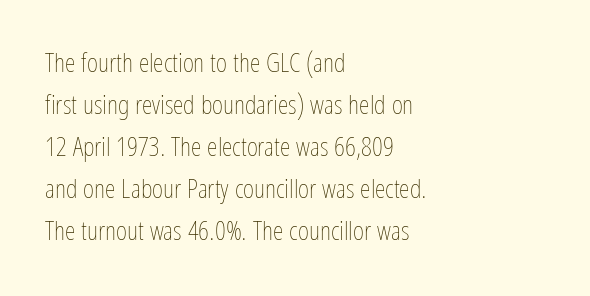
{"italic": "no", "bold": "no", "underline": "no", "align": "left", "line_spacing": "normal", "line_spacing_ratio": 1.56, "letter_spacing": "normal", "letter_spacing_em": 0.0, "glyph_px": 27}
